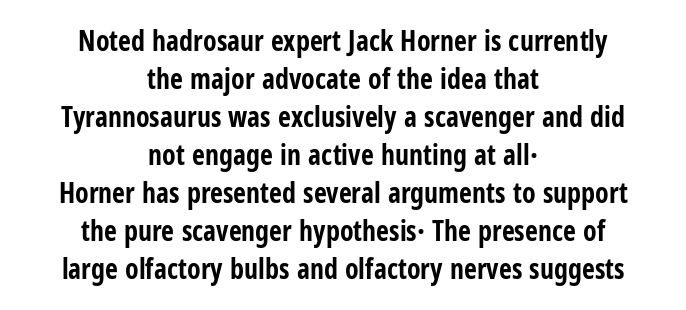
Q: Is the text bold? A: Yes.
Q: Is the text italic (slanted)? A: No, it is upright.
Q: Is the typeface a serif or a sans-serif typeface? A: Sans-serif.
Q: Is the text underlined? A: No.
Q: How is the paragraph aligned? A: Centered.
Q: Is the spacing between letters normal or unusually wide? A: Normal.
Q: Is the spacing between lines tight, normal or loose? A: Normal.
Q: Width (condensed, normal, or wide)? A: Condensed.
Q: Stroke contrast? A: Low.
Q: x-height? A: Medium.
Q: Monospaced? A: No.
